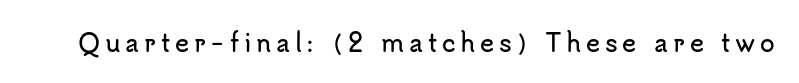
Short note: letters widely spaced. This rendering features lettering with no underline. Designer's note — italics off, roman on.
